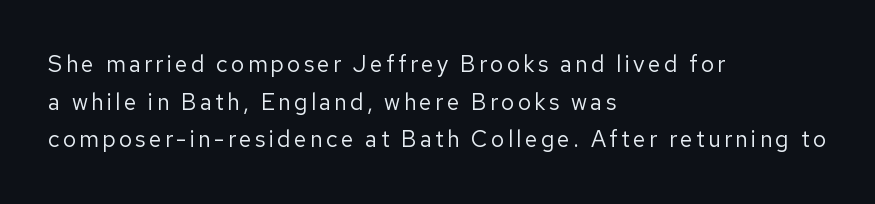
Q: Is the text bold? A: No.
Q: Is the text italic (slanted)? A: No, it is upright.
Q: Is the text underlined? A: No.
Q: How is the paragraph aligned? A: Left-aligned.
Q: Is the spacing between lines tight, normal or loose? A: Normal.
